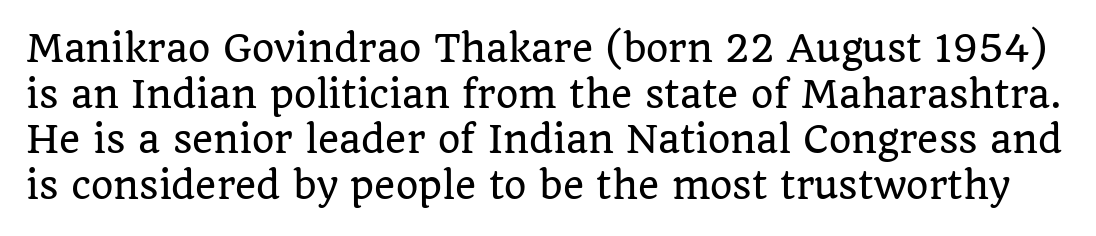
Q: Is the text italic (slanted)? A: No, it is upright.
Q: Is the typeface a serif or a sans-serif typeface? A: Serif.
Q: Is the text underlined? A: No.
Q: Is the spacing between letters normal or unusually wide? A: Normal.
Q: Is the spacing between lines tight, normal or loose? A: Normal.
Q: Width (condensed, normal, or wide)? A: Normal.
Q: Stroke contrast? A: Low.
Q: x-height? A: Large.
Q: Monospaced? A: No.
